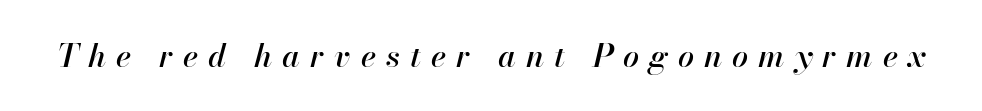
The image shows 32 px text type, italic (leaning right); set unusually wide letter spacing (+0.31 em), not underlined; high stroke contrast and a small x-height.
